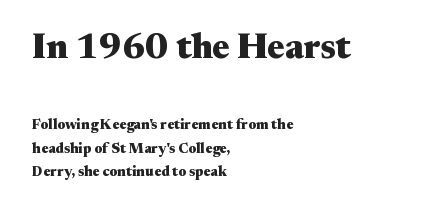
Q: Is the text bold? A: Yes.
Q: Is the text italic (slanted)? A: No, it is upright.
Q: Is the typeface a serif or a sans-serif typeface? A: Serif.
Q: Is the text underlined? A: No.
Q: How is the paragraph aligned? A: Left-aligned.
Q: Is the spacing between letters normal or unusually wide? A: Normal.
Q: Is the spacing between lines tight, normal or loose? A: Normal.
Q: Which block of text is set in a larger size, the first (top) or the second (bottom)? A: The first (top) one.
Q: Width (condensed, normal, or wide)? A: Wide.
Q: Stroke contrast? A: Medium.
Q: x-height? A: Medium.
Q: Monospaced? A: No.
